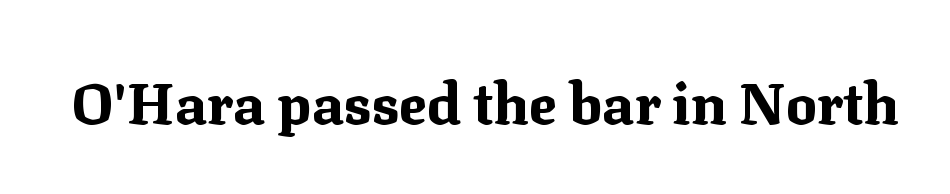
Q: Is the text bold? A: Yes.
Q: Is the text italic (slanted)? A: No, it is upright.
Q: Is the typeface a serif or a sans-serif typeface? A: Serif.
Q: Is the text underlined? A: No.
Q: Is the spacing between letters normal or unusually wide? A: Normal.
Q: Width (condensed, normal, or wide)? A: Normal.
Q: Stroke contrast? A: Medium.
Q: x-height? A: Medium.
Q: Monospaced? A: No.
